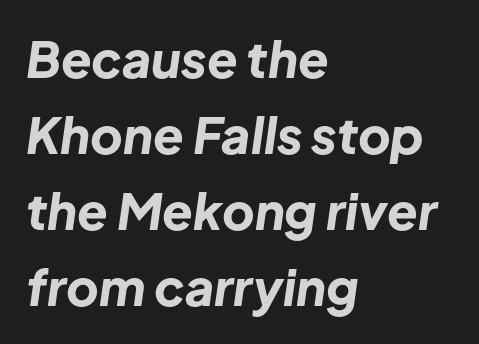
{"italic": "yes", "lean": "right", "slant_degrees": 8, "bold": "yes", "weight": "bold", "width": "normal", "stroke_contrast": "low", "x_height": "medium", "monospaced": "no", "underline": "no", "align": "left", "line_spacing": "normal", "line_spacing_ratio": 1.52, "letter_spacing": "normal", "letter_spacing_em": 0.0, "glyph_px": 50}
